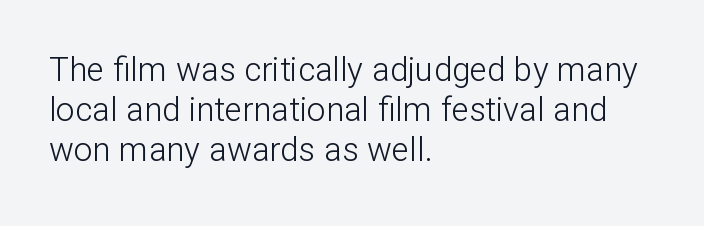
{"serif": "no", "italic": "no", "bold": "no", "weight": "light", "width": "normal", "stroke_contrast": "low", "x_height": "medium", "monospaced": "no", "underline": "no", "align": "left", "line_spacing_ratio": 1.21, "letter_spacing": "normal", "letter_spacing_em": 0.0, "glyph_px": 33}
